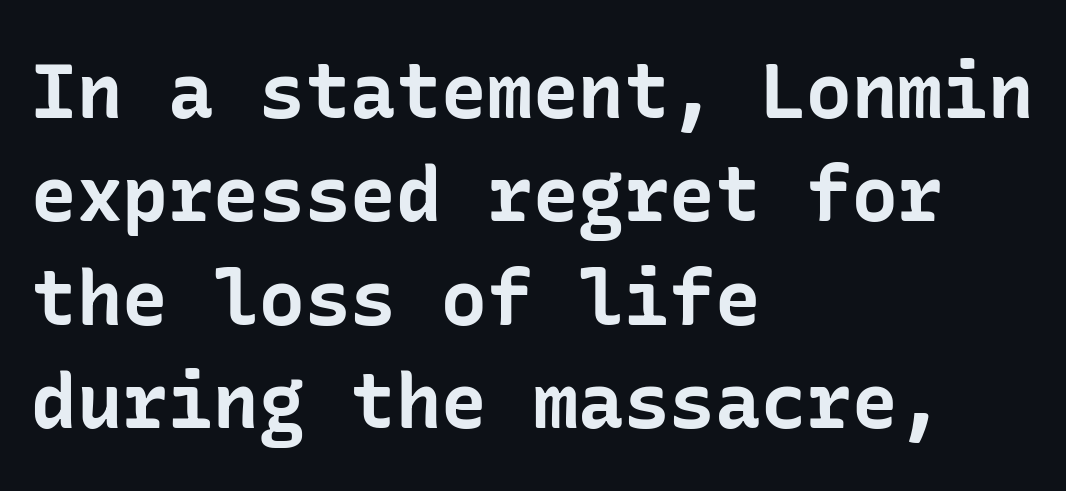
The glyphs in this specimen are sans serif. The glyphs are unaccompanied by any horizontal stroke below them. Nothing unusual about the tracking: characters are spaced as the font intends. Normally led — the rows are evenly, conventionally spaced.
